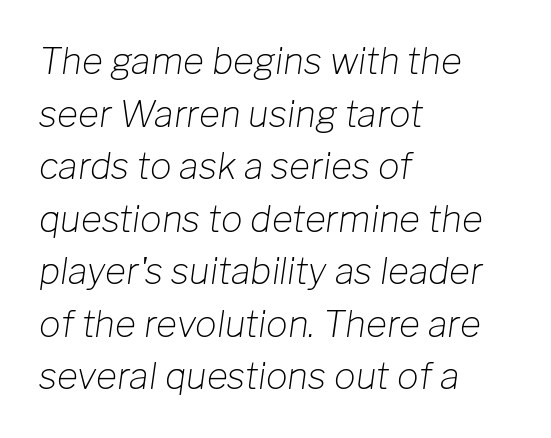
Q: Is the text bold? A: No.
Q: Is the text italic (slanted)? A: Yes, it leans right by about 8 degrees.
Q: Is the text underlined? A: No.
Q: How is the paragraph aligned? A: Left-aligned.
Q: Is the spacing between letters normal or unusually wide? A: Normal.
Q: Is the spacing between lines tight, normal or loose? A: Normal.
Q: Width (condensed, normal, or wide)? A: Normal.
Q: Stroke contrast? A: Low.
Q: x-height? A: Medium.
Q: Monospaced? A: No.
